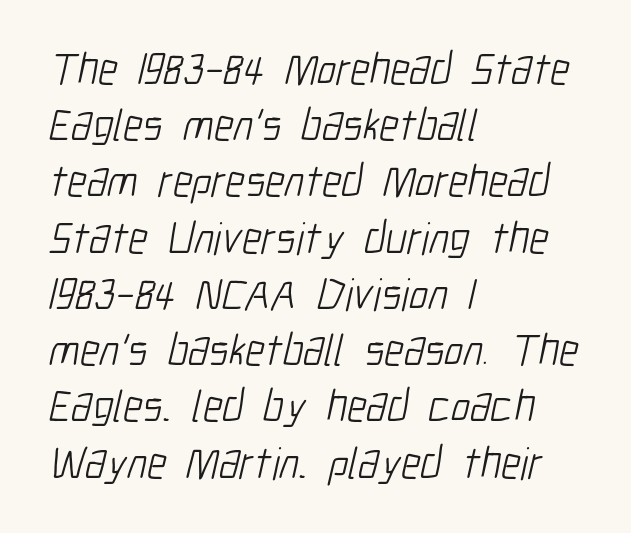
The image shows 45 px light, condensed sans-serif type; set left-aligned, normal line spacing (1.25x), normal letter spacing, not underlined; low stroke contrast and a medium x-height.
